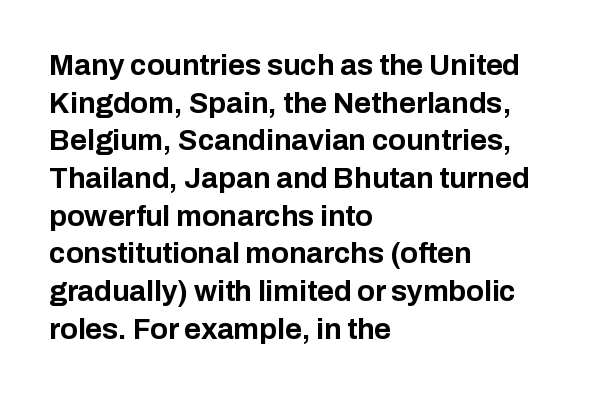
{"serif": "no", "italic": "no", "bold": "yes", "weight": "bold", "width": "normal", "stroke_contrast": "low", "x_height": "medium", "monospaced": "no", "underline": "no", "align": "left", "line_spacing": "normal", "line_spacing_ratio": 1.3, "letter_spacing": "normal", "letter_spacing_em": 0.0, "glyph_px": 29}
